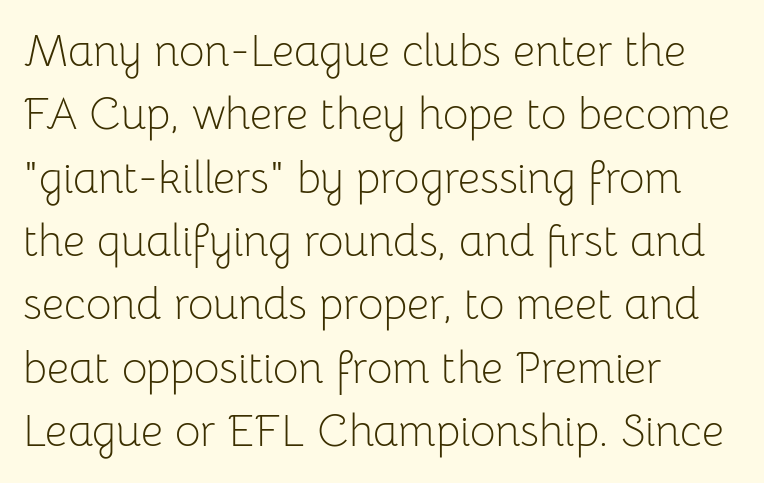
Interline gaps are of average width in this sample. The letterforms sit at book weight or below. Only glyphs here, with clear space below each row. Where is the straight margin? On the left.
